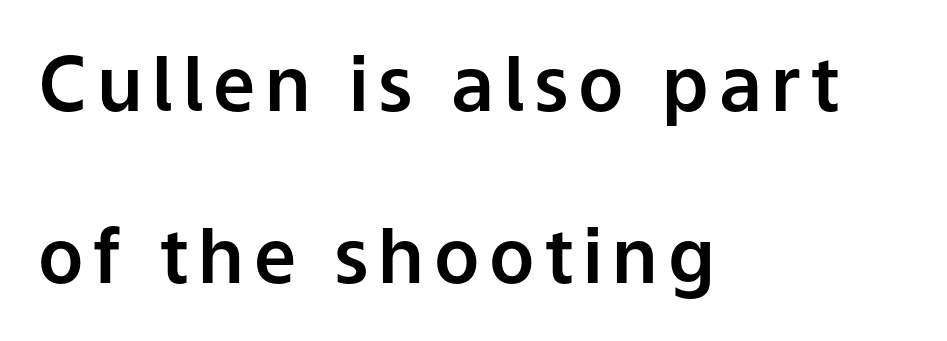
{"serif": "no", "italic": "no", "width": "normal", "stroke_contrast": "low", "x_height": "medium", "monospaced": "no", "underline": "no", "align": "left", "line_spacing": "loose", "line_spacing_ratio": 2.3, "glyph_px": 75}
